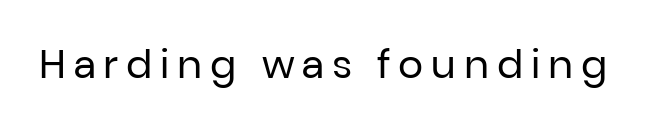
Q: Is the text bold? A: No.
Q: Is the text italic (slanted)? A: No, it is upright.
Q: Is the typeface a serif or a sans-serif typeface? A: Sans-serif.
Q: Is the text underlined? A: No.
Q: Is the spacing between letters normal or unusually wide? A: Unusually wide.
Q: Width (condensed, normal, or wide)? A: Normal.
Q: Stroke contrast? A: Low.
Q: x-height? A: Medium.
Q: Monospaced? A: No.
